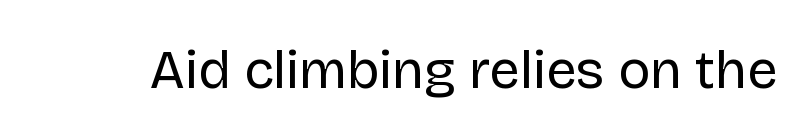
The specimen omits any rule beneath the text block's lines. What stands out about the letter spacing? Nothing — it is the standard amount. Is this a fixed-width face? No — the glyphs have proportional, varying widths. The letters stand straight up with perfectly vertical stems. To sum up the face: it is a sans, with no serifs.
